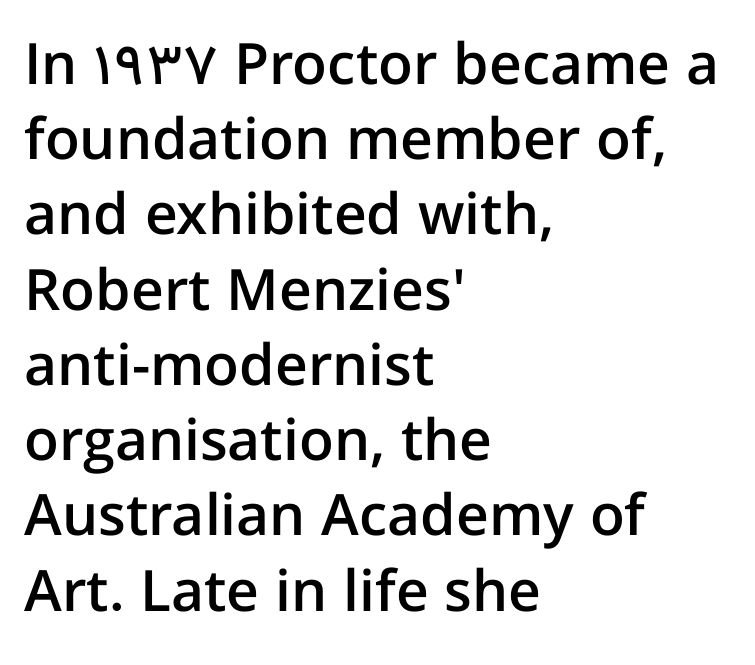
Grotesque or geometric, the face here clearly has no serifs. Each word holds together tightly as a unit, with standard inter-letter gaps. Do the characters align in a grid? No, the font is proportional. What weight is shown? A semibold, between regular and bold. Check the space under the baseline: it is left empty.
